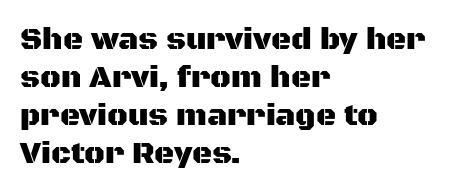
The letters stand straight up with perfectly vertical stems. Which margin do the lines hug? The left one — the right edge is uneven. Looks like regular typesetting: each glyph gets only the width it needs. Type without underlining. Note: no serifs on the glyphs.
